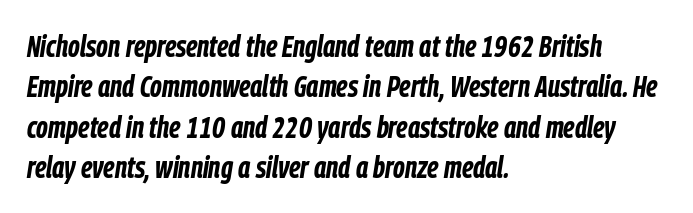
Q: Is the text bold? A: Yes.
Q: Is the text italic (slanted)? A: Yes, it leans right by about 9 degrees.
Q: Is the text underlined? A: No.
Q: How is the paragraph aligned? A: Left-aligned.
Q: Is the spacing between letters normal or unusually wide? A: Normal.
Q: Is the spacing between lines tight, normal or loose? A: Normal.
Q: Width (condensed, normal, or wide)? A: Condensed.
Q: Stroke contrast? A: Low.
Q: x-height? A: Medium.
Q: Monospaced? A: No.
